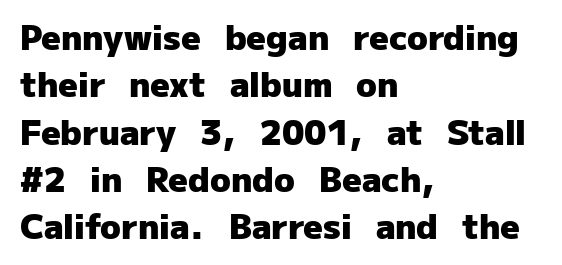
This sample uses an upright cut, with every glyph sitting square on the baseline. What stands out about the letter spacing? Nothing — it is the standard amount. These lines are set flush left with a ragged right edge. Typographically, this falls in the sans-serif category. Interline gaps are of average width in this sample. Quick note: underline off.
